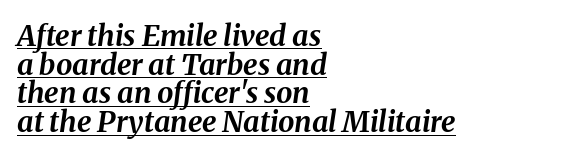
This rendering uses left alignment, leaving the right contour irregular. This sample uses plain, unmodified letter spacing. Vertical spacing — tight. Looks like regular typesetting: each glyph gets only the width it needs.
